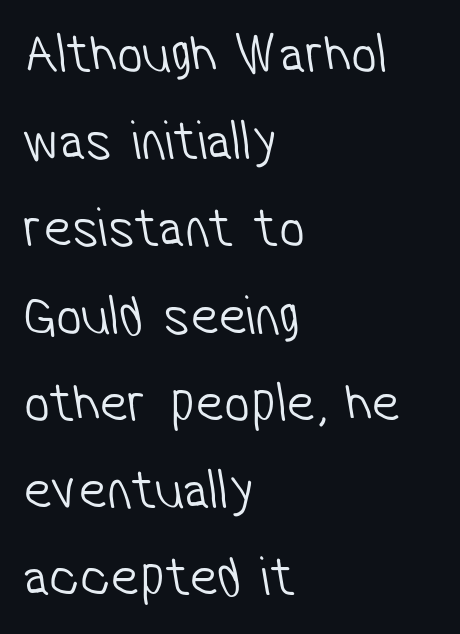
{"serif": "no", "bold": "no", "weight": "light", "width": "condensed", "stroke_contrast": "low", "x_height": "medium", "monospaced": "no", "underline": "no", "align": "left", "line_spacing": "normal", "line_spacing_ratio": 1.53, "letter_spacing": "normal", "letter_spacing_em": 0.0, "glyph_px": 57}
